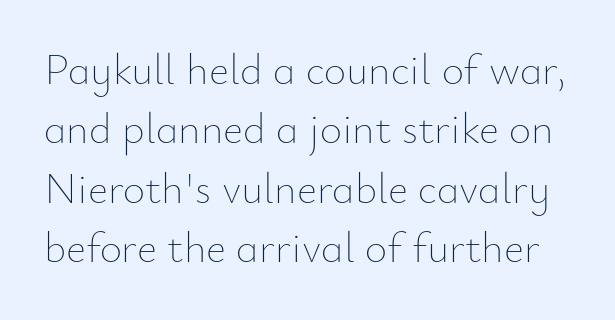
Q: Is the text bold? A: No.
Q: Is the text italic (slanted)? A: No, it is upright.
Q: Is the text underlined? A: No.
Q: Is the spacing between letters normal or unusually wide? A: Normal.
Q: Is the spacing between lines tight, normal or loose? A: Normal.
Q: Width (condensed, normal, or wide)? A: Normal.
Q: Stroke contrast? A: Low.
Q: x-height? A: Small.
Q: Monospaced? A: No.
